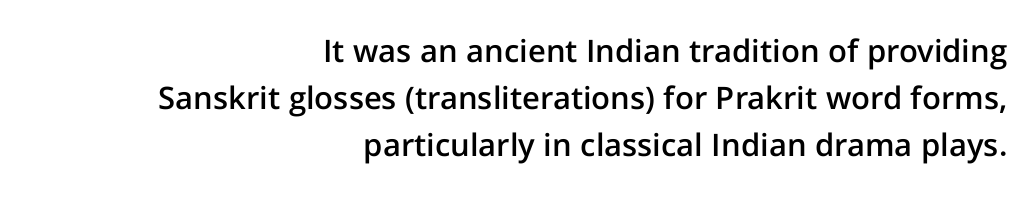
Q: Is the text bold? A: Semi-bold.
Q: Is the text italic (slanted)? A: No, it is upright.
Q: Is the typeface a serif or a sans-serif typeface? A: Sans-serif.
Q: Is the text underlined? A: No.
Q: How is the paragraph aligned? A: Right-aligned.
Q: Is the spacing between letters normal or unusually wide? A: Normal.
Q: Is the spacing between lines tight, normal or loose? A: Normal.
Q: Width (condensed, normal, or wide)? A: Normal.
Q: Stroke contrast? A: Low.
Q: x-height? A: Medium.
Q: Monospaced? A: No.
